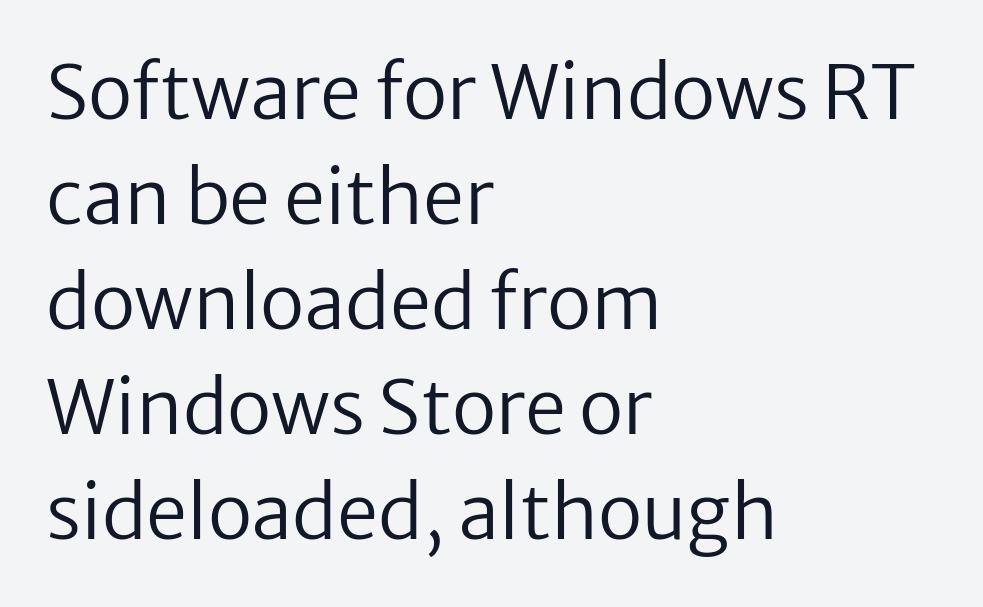
No chunkiness to these letters — they're not bold. Typeset ragged right — the left edge is the straight one. The letters advance in unequal steps, a hallmark of proportional type. Descender tails drop into unmarked territory. Each letter's strokes conclude bluntly, with no projecting serifs. Leading: standard.
